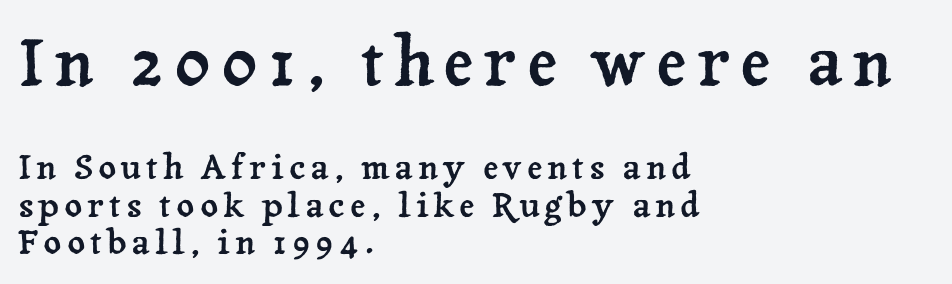
{"serif": "yes", "italic": "no", "width": "normal", "stroke_contrast": "low", "x_height": "medium", "monospaced": "no", "underline": "no", "align": "left", "line_spacing": "tight", "line_spacing_ratio": 1.1, "larger_block": "first", "size_ratio": 1.97, "glyph_px": 67}
